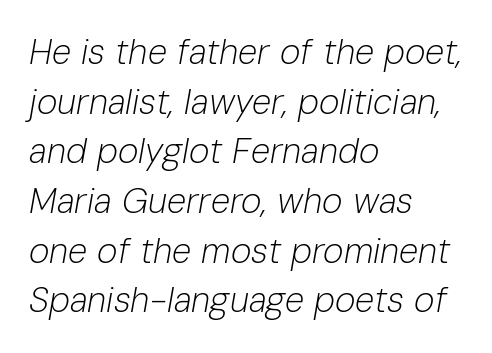
The image shows 35 px light type, italic (leaning right); set left-aligned, normal line spacing (1.42x), normal letter spacing, not underlined; low stroke contrast and a medium x-height.
